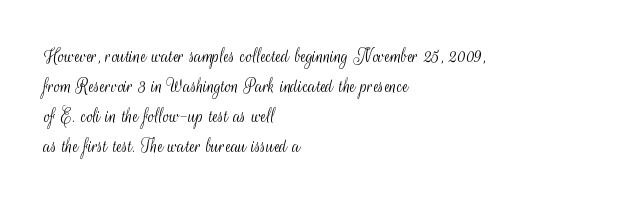
Compared with typical body copy, the letter spacing here is the same. The text block is weighted toward the left margin, trailing off unevenly rightward. The foot of each line stays bare and open. Evenly set lines give the paragraph a standard silhouette. Stroke thickness stays within the range of a standard reading face or lighter.
